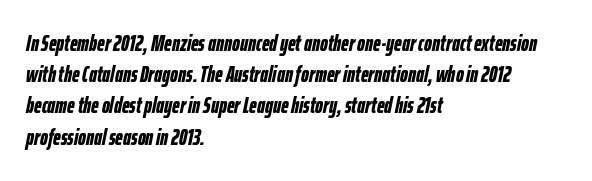
{"italic": "yes", "lean": "right", "slant_degrees": 12, "bold": "yes", "underline": "no", "align": "left", "line_spacing": "normal", "line_spacing_ratio": 1.42, "letter_spacing": "normal", "letter_spacing_em": 0.0, "glyph_px": 22}
